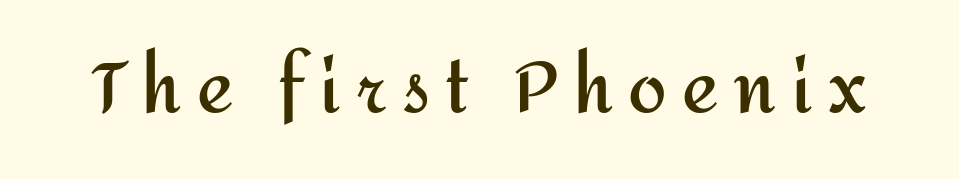
{"serif": "no", "italic": "no", "bold": "yes", "weight": "semibold", "width": "normal", "stroke_contrast": "medium", "x_height": "medium", "monospaced": "no", "underline": "no", "letter_spacing": "wide", "letter_spacing_em": 0.22, "glyph_px": 69}
